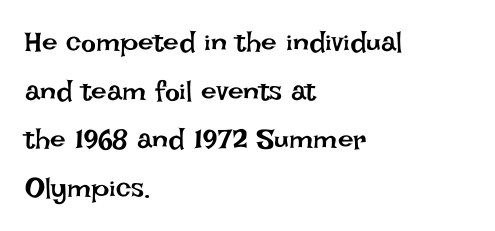
Q: Is the text bold? A: No.
Q: Is the text italic (slanted)? A: No, it is upright.
Q: Is the text underlined? A: No.
Q: How is the paragraph aligned? A: Left-aligned.
Q: Is the spacing between letters normal or unusually wide? A: Normal.
Q: Width (condensed, normal, or wide)? A: Normal.
Q: Stroke contrast? A: Low.
Q: x-height? A: Large.
Q: Monospaced? A: No.
